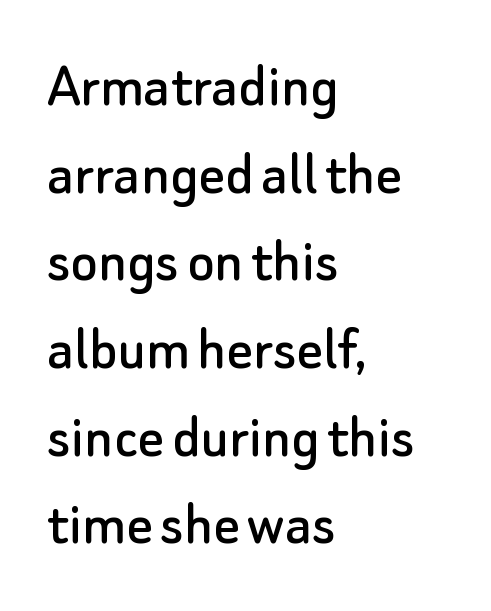
Vertically, the passage feels balanced, rows spaced as you'd expect. Examine the stroke ends and you'll find no serifs. The letters advance in unequal steps, a hallmark of proportional type. Unlike italic type, these characters show no tilt at all.
